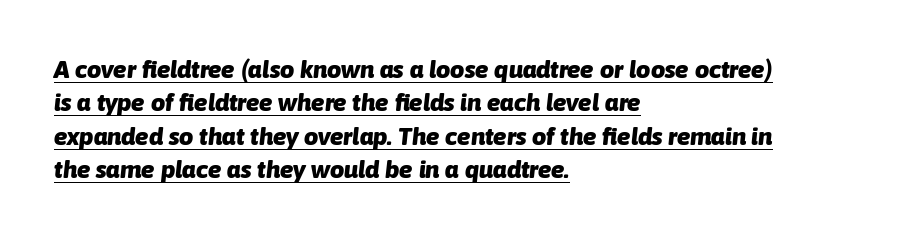
Vertical spacing — default. An italicized treatment has been applied to the whole sample. Strokes here are thick enough to call this a true bold. Is the letter spacing exaggerated? No — it looks like the ordinary default.
